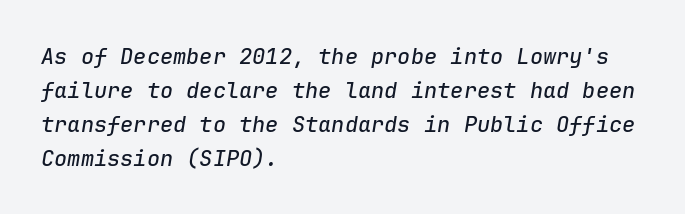
Slant detected: the letters are inclined. The typesetter chose a ragged-right arrangement here. Honestly, there is no underline to notice here at all. Students, observe: this is what conventionally led text looks like. Nothing unusual about the tracking: characters are spaced as the font intends.
